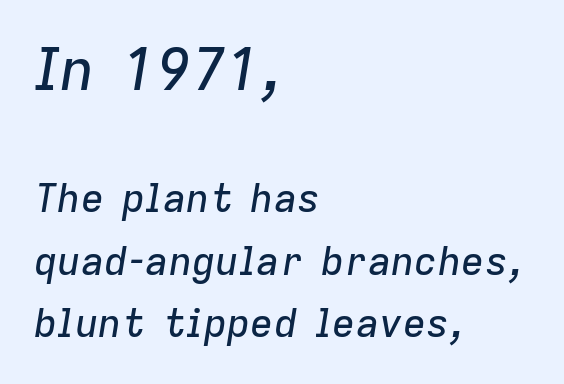
{"italic": "yes", "lean": "right", "slant_degrees": 9, "width": "normal", "stroke_contrast": "low", "x_height": "medium", "monospaced": "no", "underline": "no", "align": "left", "line_spacing": "normal", "line_spacing_ratio": 1.61, "letter_spacing": "normal", "letter_spacing_em": 0.0, "larger_block": "first", "size_ratio": 1.49, "glyph_px": 58}
